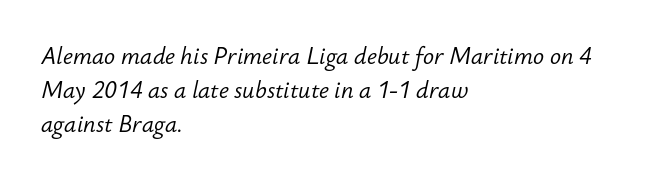
A light-to-regular cut is what we see here. Look at the tracking — it's just the regular setting, nothing added. Is the type slanted? Yes — the strokes lean at a clear angle. Horizontal bands of white between lines are of average thickness. Every row of glyphs begins at an identical x-position on the left.
